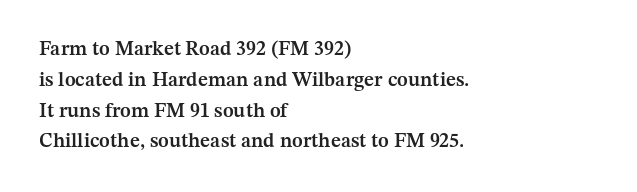
Q: Is the text bold? A: Semi-bold.
Q: Is the text italic (slanted)? A: No, it is upright.
Q: Is the text underlined? A: No.
Q: How is the paragraph aligned? A: Left-aligned.
Q: Is the spacing between letters normal or unusually wide? A: Normal.
Q: Is the spacing between lines tight, normal or loose? A: Normal.
